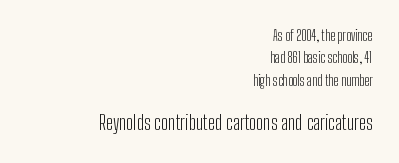
The strip under each line holds only bare page. Words appear dense and cohesive because spacing is normal. The lettering holds an erect, upright posture throughout. The composition opens small and finishes big. Vertically, the passage feels balanced, rows spaced as you'd expect.
